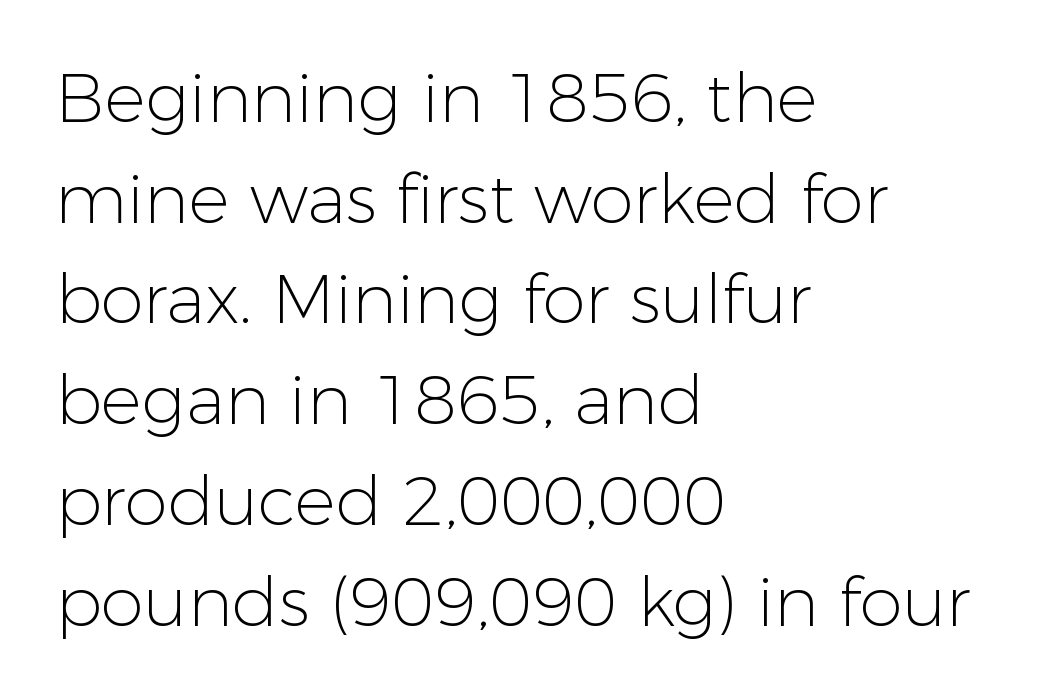
{"serif": "no", "italic": "no", "bold": "no", "weight": "light", "width": "normal", "stroke_contrast": "low", "x_height": "medium", "monospaced": "no", "underline": "no", "align": "left", "line_spacing": "normal", "line_spacing_ratio": 1.46, "letter_spacing": "normal", "letter_spacing_em": 0.0, "glyph_px": 69}
